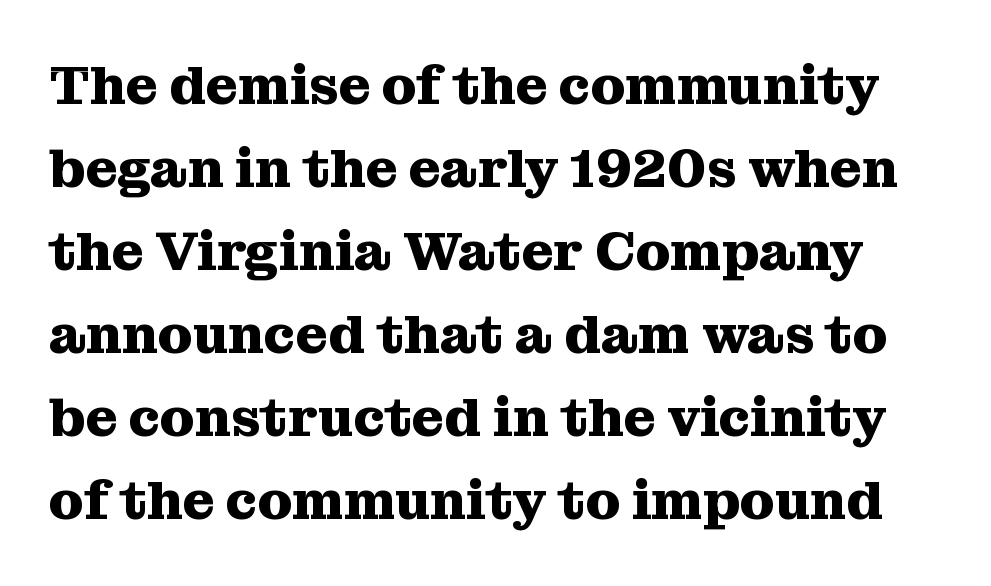
Q: Is the text bold? A: Yes.
Q: Is the text italic (slanted)? A: No, it is upright.
Q: Is the typeface a serif or a sans-serif typeface? A: Serif.
Q: Is the text underlined? A: No.
Q: Is the spacing between letters normal or unusually wide? A: Normal.
Q: Is the spacing between lines tight, normal or loose? A: Normal.
Q: Width (condensed, normal, or wide)? A: Normal.
Q: Stroke contrast? A: Medium.
Q: x-height? A: Medium.
Q: Monospaced? A: No.
